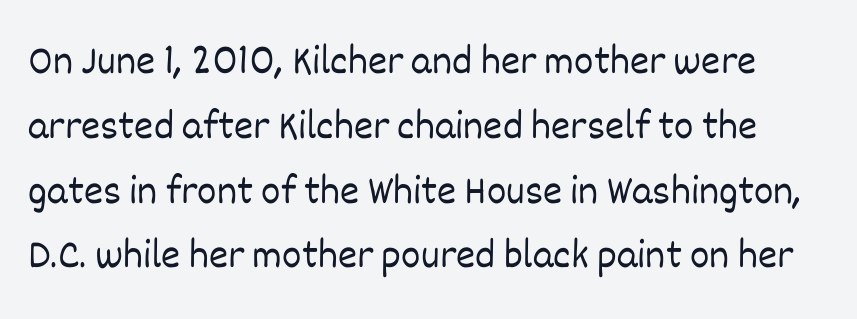
{"italic": "no", "bold": "no", "weight": "light", "width": "normal", "stroke_contrast": "low", "x_height": "large", "monospaced": "no", "underline": "no", "line_spacing": "normal", "line_spacing_ratio": 1.58, "letter_spacing": "normal", "letter_spacing_em": 0.0, "glyph_px": 41}
